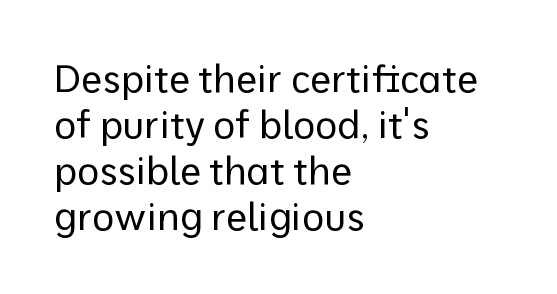
Q: Is the text bold? A: No.
Q: Is the text italic (slanted)? A: No, it is upright.
Q: Is the typeface a serif or a sans-serif typeface? A: Sans-serif.
Q: Is the text underlined? A: No.
Q: How is the paragraph aligned? A: Left-aligned.
Q: Is the spacing between letters normal or unusually wide? A: Normal.
Q: Width (condensed, normal, or wide)? A: Normal.
Q: Stroke contrast? A: Low.
Q: x-height? A: Medium.
Q: Monospaced? A: No.
